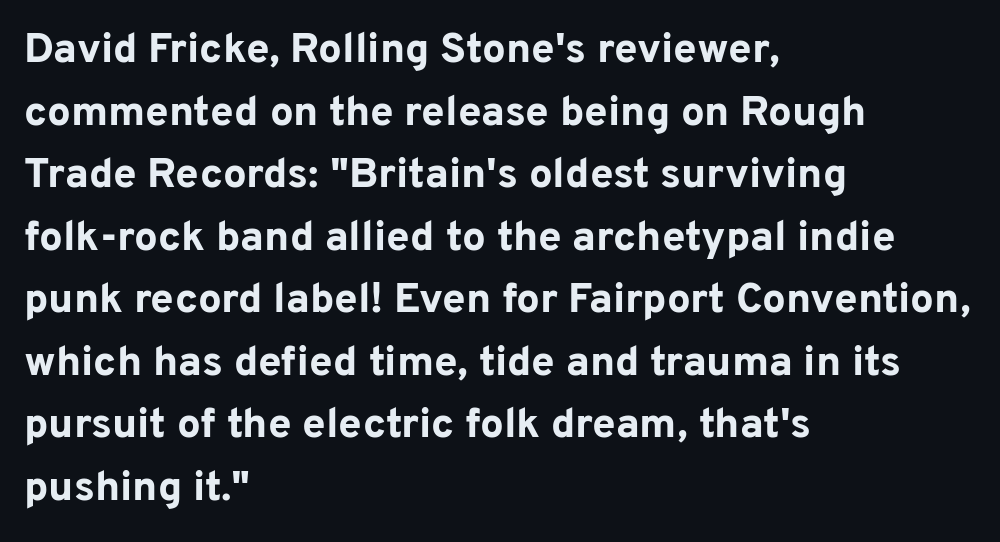
Q: Is the text bold? A: Yes.
Q: Is the text italic (slanted)? A: No, it is upright.
Q: Is the typeface a serif or a sans-serif typeface? A: Sans-serif.
Q: Is the text underlined? A: No.
Q: How is the paragraph aligned? A: Left-aligned.
Q: Is the spacing between letters normal or unusually wide? A: Normal.
Q: Is the spacing between lines tight, normal or loose? A: Normal.
Q: Width (condensed, normal, or wide)? A: Normal.
Q: Stroke contrast? A: Low.
Q: x-height? A: Medium.
Q: Monospaced? A: No.
